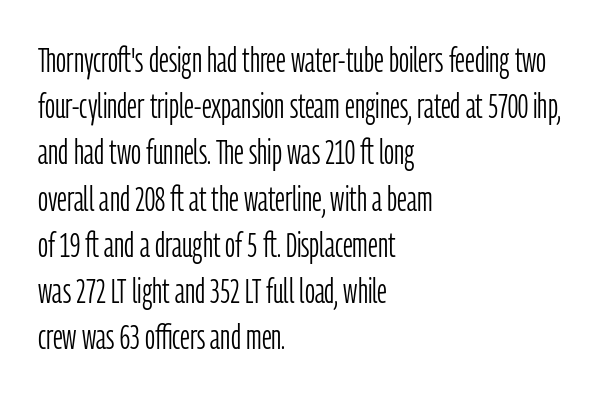
Q: Is the text bold? A: No.
Q: Is the text italic (slanted)? A: No, it is upright.
Q: Is the typeface a serif or a sans-serif typeface? A: Sans-serif.
Q: Is the text underlined? A: No.
Q: How is the paragraph aligned? A: Left-aligned.
Q: Is the spacing between letters normal or unusually wide? A: Normal.
Q: Is the spacing between lines tight, normal or loose? A: Normal.
Q: Width (condensed, normal, or wide)? A: Condensed.
Q: Stroke contrast? A: Low.
Q: x-height? A: Medium.
Q: Monospaced? A: No.
